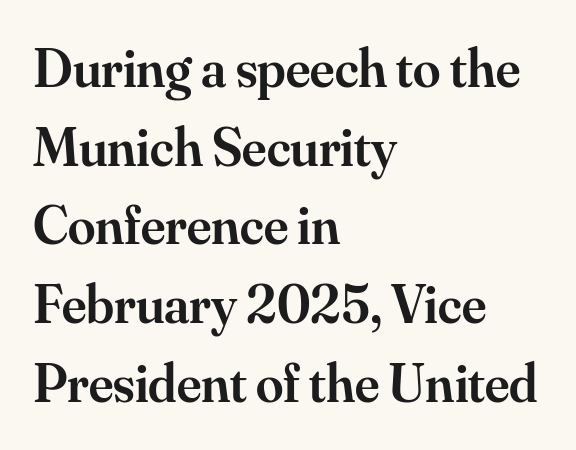
The image shows 55 px semibold serif type, upright; set left-aligned, normal line spacing (1.43x), normal letter spacing, not underlined; medium stroke contrast and a small x-height.
